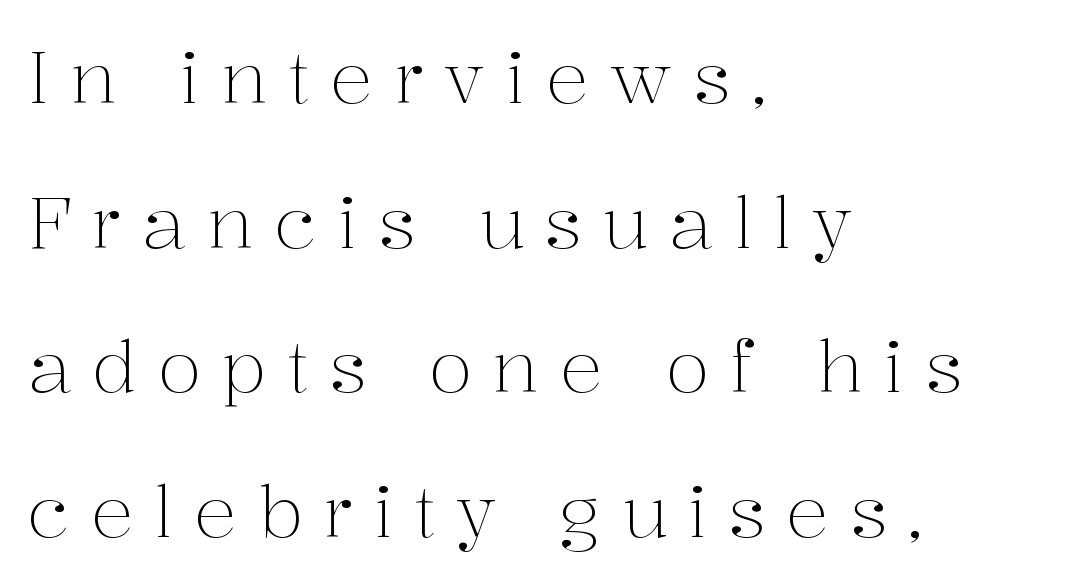
{"serif": "yes", "italic": "no", "bold": "no", "weight": "light", "width": "normal", "stroke_contrast": "medium", "x_height": "medium", "monospaced": "no", "underline": "no", "align": "left", "line_spacing": "loose", "line_spacing_ratio": 2.01, "letter_spacing": "wide", "letter_spacing_em": 0.28, "glyph_px": 72}
